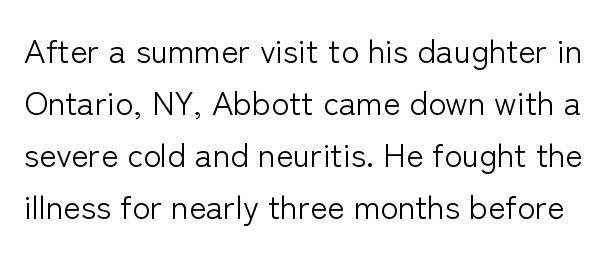
{"serif": "no", "italic": "no", "bold": "no", "weight": "light", "width": "normal", "stroke_contrast": "low", "x_height": "medium", "monospaced": "no", "underline": "no", "line_spacing": "normal", "line_spacing_ratio": 1.58, "letter_spacing": "normal", "letter_spacing_em": 0.0, "glyph_px": 33}
